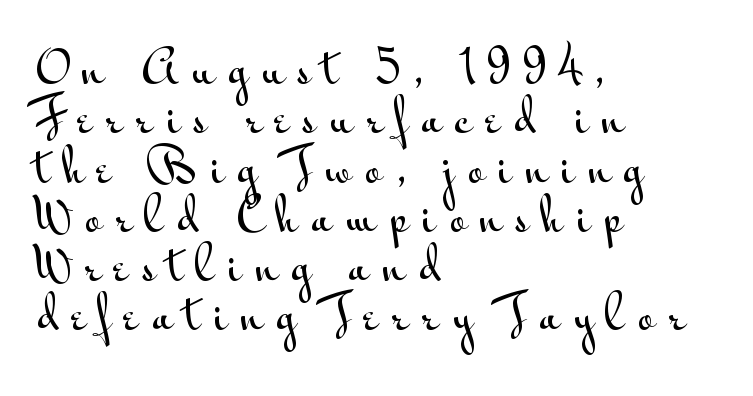
{"serif": "no", "width": "wide", "stroke_contrast": "medium", "x_height": "small", "monospaced": "no", "underline": "no", "align": "left", "line_spacing": "tight", "line_spacing_ratio": 1.12, "letter_spacing": "wide", "letter_spacing_em": 0.31, "glyph_px": 44}
